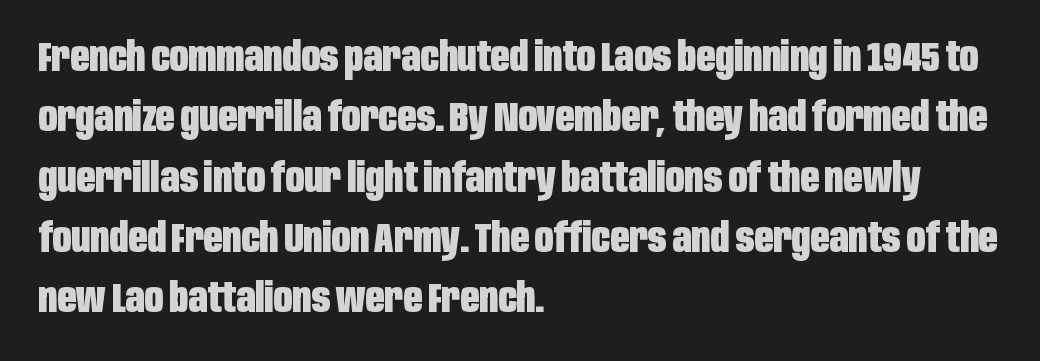
{"serif": "no", "italic": "no", "bold": "yes", "weight": "heavy", "width": "condensed", "stroke_contrast": "low", "x_height": "large", "monospaced": "no", "underline": "no", "align": "left", "line_spacing": "normal", "line_spacing_ratio": 1.47, "letter_spacing": "normal", "letter_spacing_em": 0.0, "glyph_px": 41}
